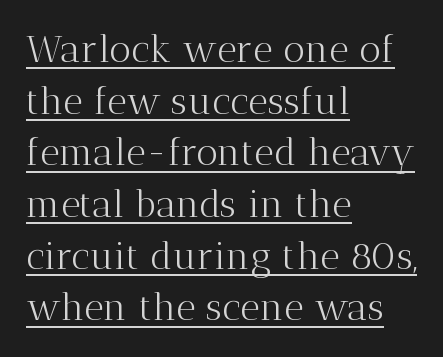
Q: Is the text bold? A: No.
Q: Is the text italic (slanted)? A: No, it is upright.
Q: Is the typeface a serif or a sans-serif typeface? A: Serif.
Q: Is the text underlined? A: Yes.
Q: How is the paragraph aligned? A: Left-aligned.
Q: Is the spacing between letters normal or unusually wide? A: Normal.
Q: Is the spacing between lines tight, normal or loose? A: Normal.
Q: Width (condensed, normal, or wide)? A: Normal.
Q: Stroke contrast? A: Medium.
Q: x-height? A: Medium.
Q: Monospaced? A: No.
